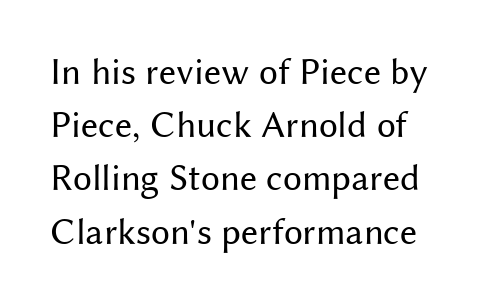
{"serif": "no", "italic": "no", "bold": "no", "weight": "regular", "width": "normal", "stroke_contrast": "medium", "x_height": "medium", "monospaced": "no", "underline": "no", "line_spacing": "normal", "line_spacing_ratio": 1.4, "letter_spacing": "normal", "letter_spacing_em": 0.0, "glyph_px": 38}
